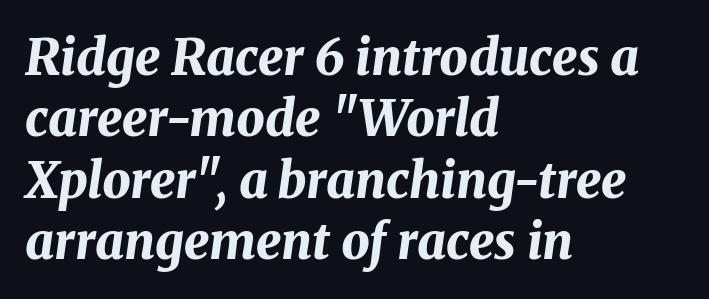
The image shows 50 px bold type, italic (leaning right); set left-aligned, line spacing 1.23x, normal letter spacing, not underlined; medium stroke contrast and a medium x-height.
